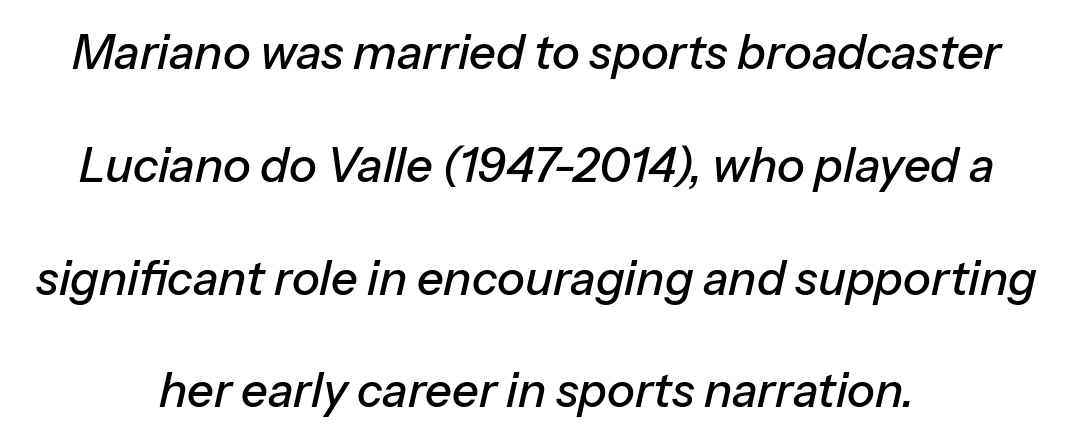
A typesetter would call this leading open, well beyond the default. Students, note that the glyphs here touch the page at normal intervals. The letters advance in unequal steps, a hallmark of proportional type. Descender tails drop into unmarked territory. In terms of posture, this sample is oblique.
